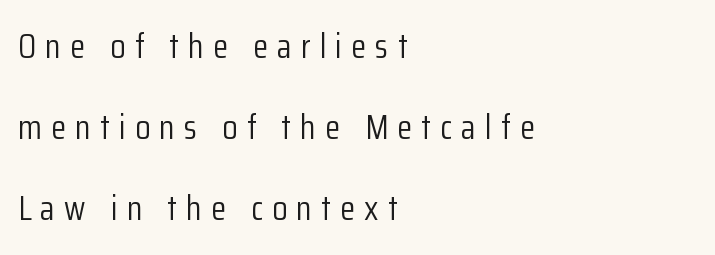
The image shows 35 px light, condensed sans-serif type, upright; set left-aligned, loose line spacing (2.32x), unusually wide letter spacing (+0.26 em), not underlined; low stroke contrast and a medium x-height.
